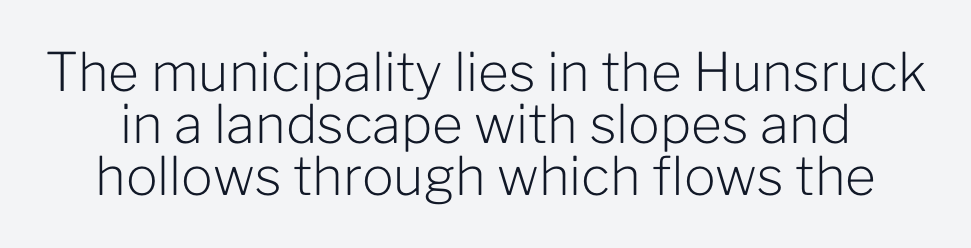
The image shows 53 px light sans-serif type, upright; set tight line spacing (0.98x), normal letter spacing, not underlined; low stroke contrast and a medium x-height.
